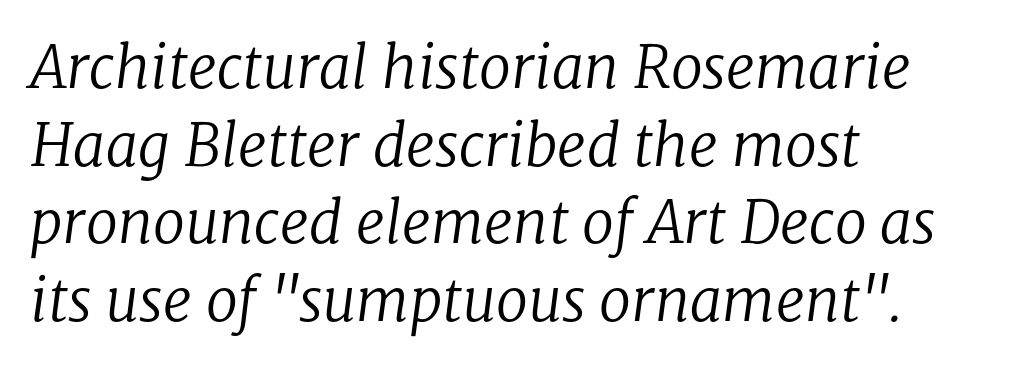
The image shows 58 px regular-weight serif type, italic (leaning right); set left-aligned, normal line spacing (1.34x), normal letter spacing, not underlined; low stroke contrast and a medium x-height.
